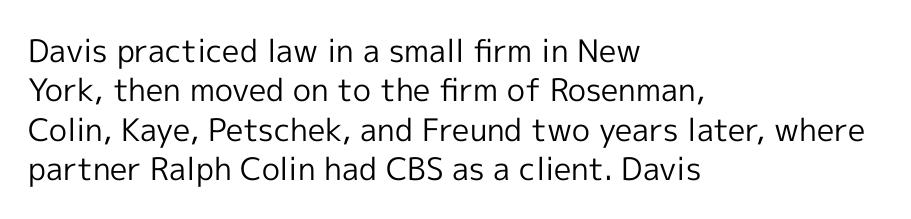
This sample uses an upright cut, with every glyph sitting square on the baseline. Font category for this specimen: sans-serif. What's the leading like? Ordinary, nothing unusual. What stands out about the letter spacing? Nothing — it is the standard amount. Lines of text with bare space underneath.
